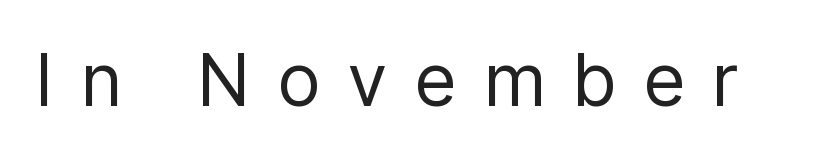
{"serif": "no", "italic": "no", "bold": "no", "weight": "regular", "width": "condensed", "stroke_contrast": "low", "x_height": "medium", "monospaced": "no", "underline": "no", "letter_spacing": "wide", "letter_spacing_em": 0.42, "glyph_px": 72}
